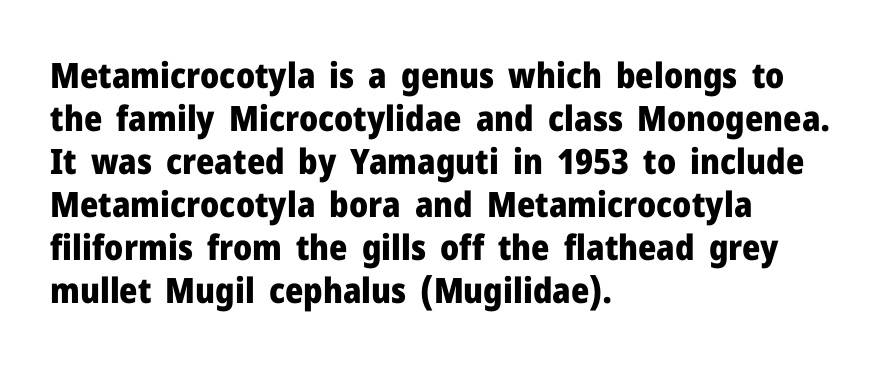
{"serif": "no", "italic": "no", "bold": "yes", "weight": "heavy", "width": "normal", "stroke_contrast": "low", "x_height": "medium", "monospaced": "no", "underline": "no", "align": "left", "line_spacing_ratio": 1.23, "letter_spacing": "normal", "letter_spacing_em": 0.0, "glyph_px": 35}
